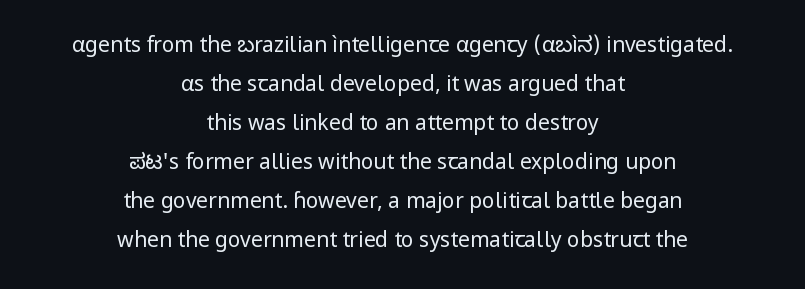
{"italic": "no", "bold": "no", "underline": "no", "align": "center", "line_spacing_ratio": 1.86, "letter_spacing": "normal", "letter_spacing_em": 0.0, "glyph_px": 21}
